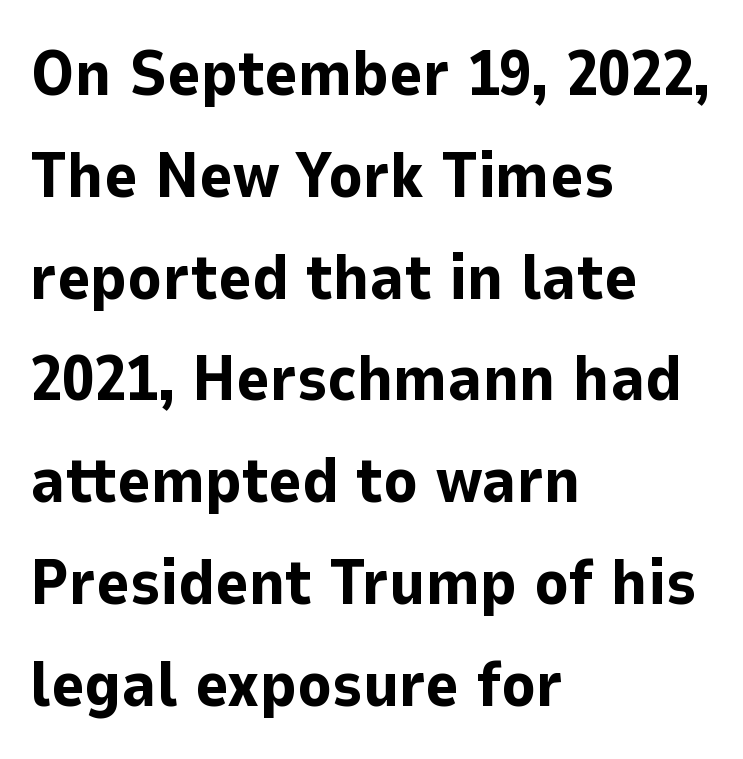
{"serif": "no", "italic": "no", "bold": "yes", "weight": "bold", "width": "normal", "stroke_contrast": "low", "x_height": "medium", "monospaced": "no", "underline": "no", "align": "left", "line_spacing": "normal", "line_spacing_ratio": 1.59, "letter_spacing": "normal", "letter_spacing_em": 0.0, "glyph_px": 64}
